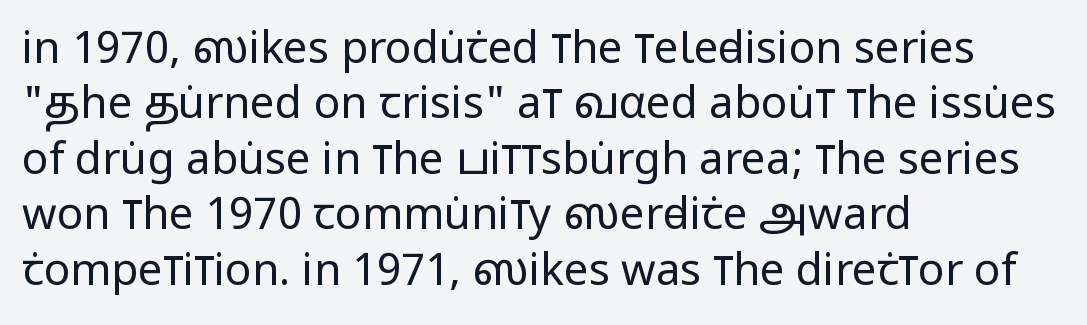
The image shows 44 px regular-weight, condensed sans-serif type, upright; set left-aligned, normal line spacing (1.26x), normal letter spacing, not underlined; low stroke contrast and a large x-height.
